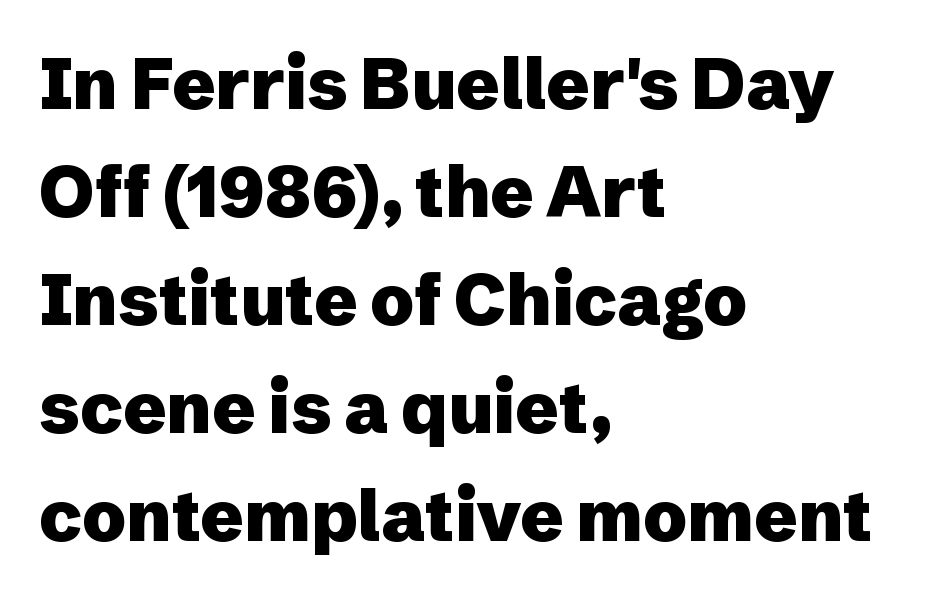
{"serif": "no", "italic": "no", "bold": "yes", "weight": "heavy", "width": "normal", "stroke_contrast": "low", "x_height": "medium", "monospaced": "no", "underline": "no", "align": "left", "line_spacing": "normal", "line_spacing_ratio": 1.52, "letter_spacing": "normal", "letter_spacing_em": 0.0, "glyph_px": 71}
